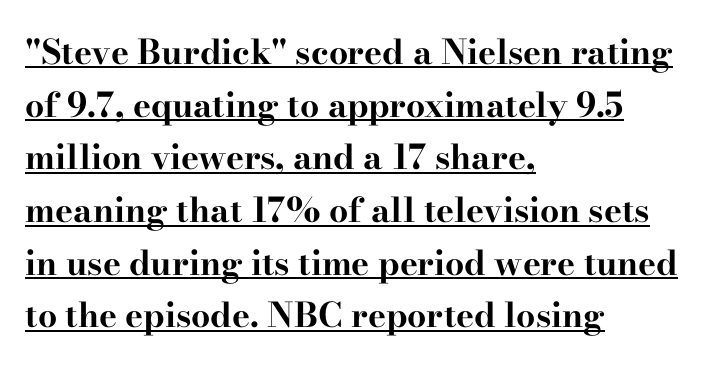
The image shows 34 px bold, wide serif type, upright; set left-aligned, normal line spacing (1.55x), normal letter spacing, underlined; high stroke contrast and a small x-height.
